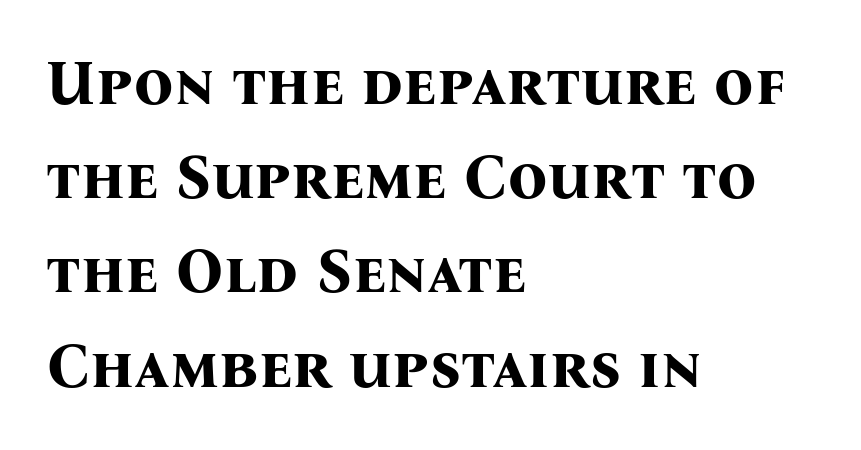
The image shows 62 px bold serif type, upright; set left-aligned, normal line spacing (1.52x), normal letter spacing, not underlined; medium stroke contrast and a medium x-height.
